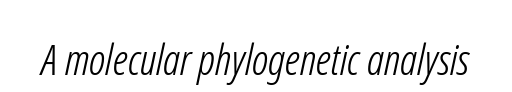
The image shows 43 px light, condensed sans-serif type; set normal letter spacing, not underlined; low stroke contrast and a medium x-height.
